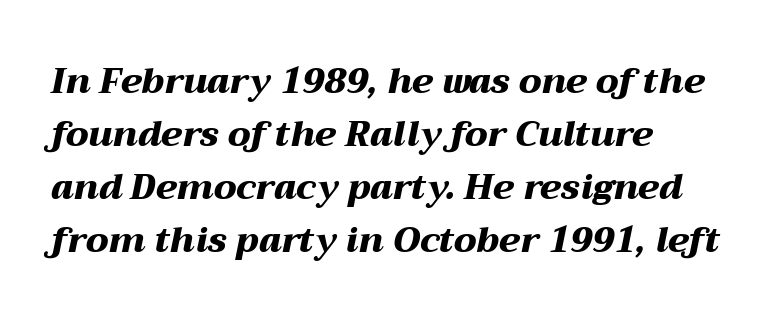
Here the designer chose a conventional face with non-uniform glyph widths. As a designer I'd log this as weight 700, bold. The setting favours the left margin, as ordinary paragraphs usually do. Leading matches the norm, producing a regular column. Tracking value appears to be zero — textbook default spacing.
